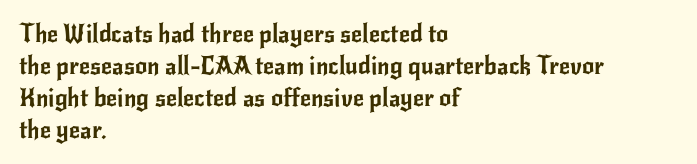
No italicization has been applied; the sample stays upright. The vertical gap from one line to the next is medium. Standard letterfit; no display-style spreading of the glyphs. The passage is arranged the way most books set body copy — flush left. Rule under the text: the space is simply empty.
